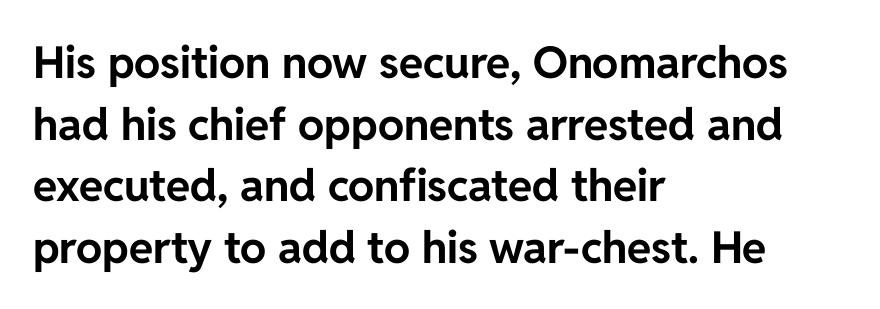
The image shows 44 px bold sans-serif type, upright; set left-aligned, normal line spacing (1.4x), normal letter spacing, not underlined; low stroke contrast and a medium x-height.
